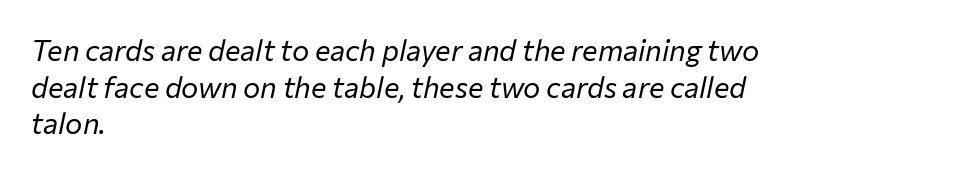
The image shows 29 px regular-weight type, italic (leaning right); set left-aligned, normal line spacing (1.26x), normal letter spacing, not underlined; low stroke contrast and a medium x-height.
